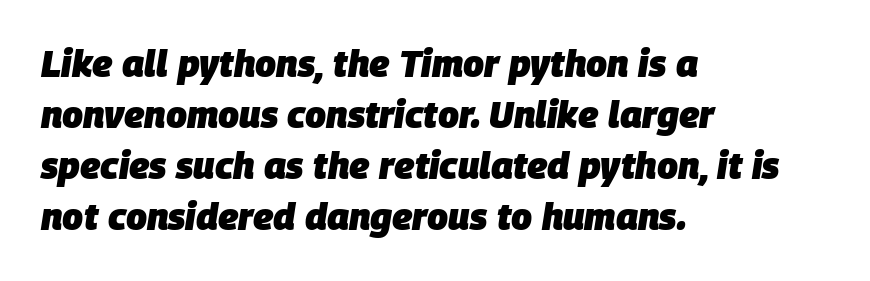
These words are printed bold, with thick strokes throughout. Tall strokes in this sample are angled rather than plumb. The letters sit at their default tracking, neither squeezed nor spread. Rule under the text: the space is simply empty. The setting favours the left margin, as ordinary paragraphs usually do.
